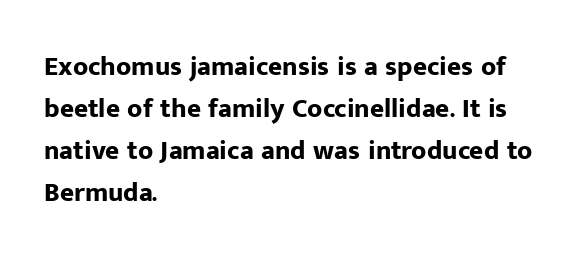
{"italic": "no", "bold": "yes", "underline": "no", "align": "left", "line_spacing": "normal", "line_spacing_ratio": 1.56, "letter_spacing": "normal", "letter_spacing_em": 0.0, "glyph_px": 27}
